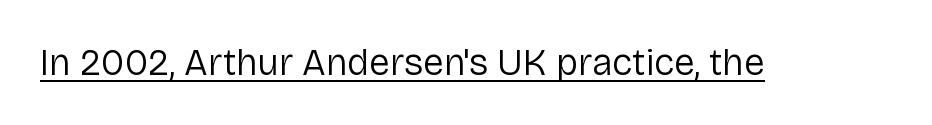
{"serif": "no", "italic": "no", "bold": "no", "weight": "regular", "width": "normal", "stroke_contrast": "low", "x_height": "medium", "monospaced": "no", "underline": "yes", "letter_spacing": "normal", "letter_spacing_em": 0.0, "glyph_px": 37}
